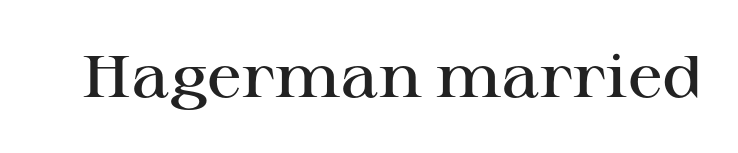
The image shows 59 px semibold, wide serif type, upright; set normal letter spacing, not underlined; high stroke contrast and a medium x-height.
